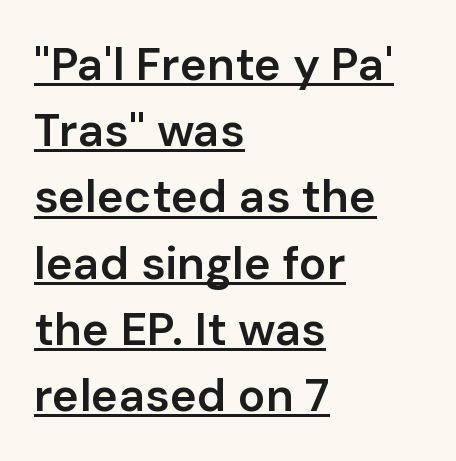
{"serif": "no", "italic": "no", "bold": "semi", "weight": "semibold", "width": "normal", "stroke_contrast": "low", "x_height": "medium", "monospaced": "no", "underline": "yes", "align": "left", "line_spacing": "normal", "line_spacing_ratio": 1.44, "letter_spacing": "normal", "letter_spacing_em": 0.0, "glyph_px": 46}
